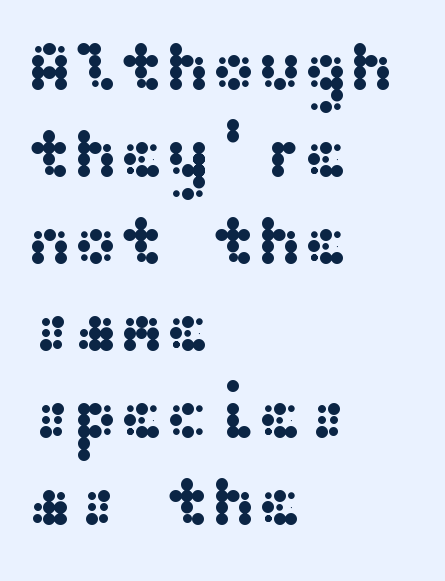
The image shows 69 px wide sans-serif type, upright; set left-aligned, normal line spacing (1.26x), normal letter spacing, not underlined; medium stroke contrast and a medium x-height.
